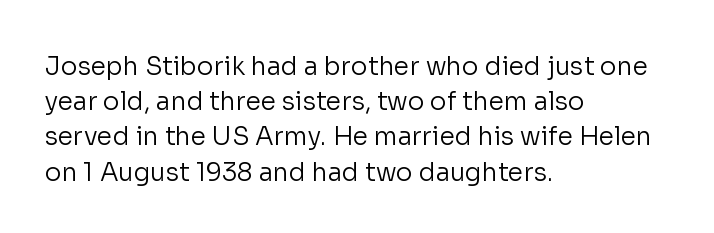
The image shows 25 px text type, upright; set left-aligned, normal line spacing (1.41x), normal letter spacing, not underlined.
